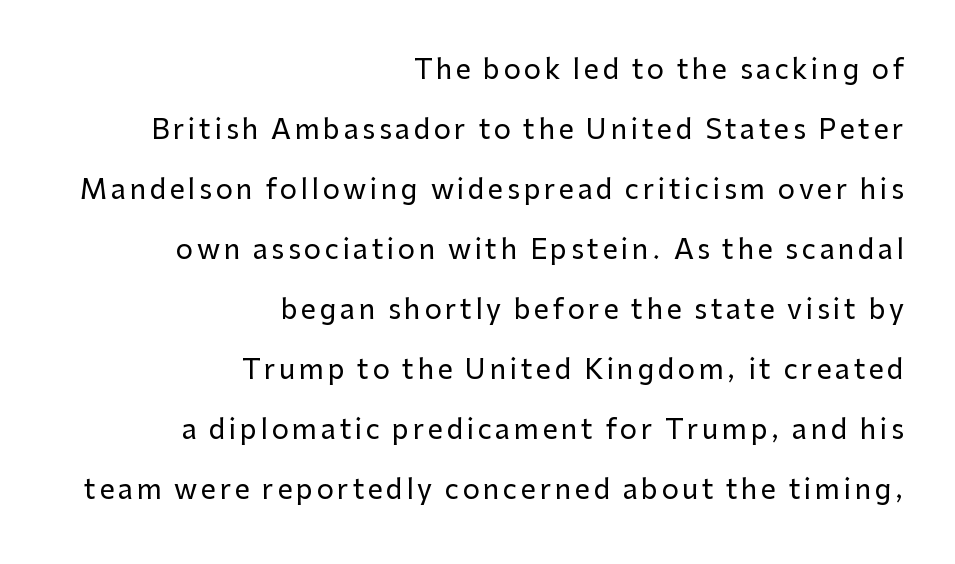
The gap between lines stays unmarked. Is there any slant? The stems are plumb. The ragged edge is on the left, which tells us the setting is flush right. Widely set lines give the paragraph a tall, airy silhouette.
